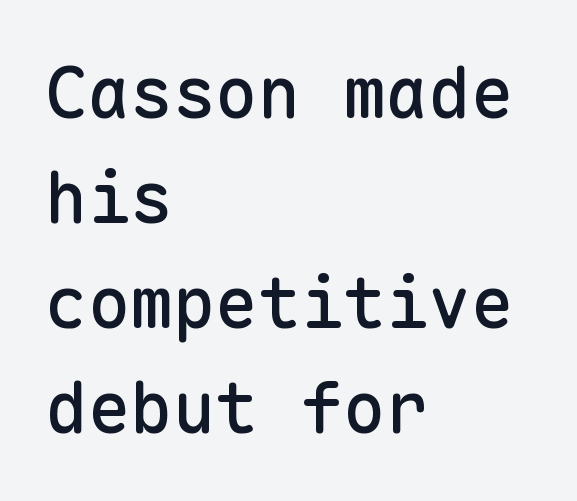
Q: Is the text italic (slanted)? A: No, it is upright.
Q: Is the typeface a serif or a sans-serif typeface? A: Sans-serif.
Q: Is the text underlined? A: No.
Q: How is the paragraph aligned? A: Left-aligned.
Q: Is the spacing between letters normal or unusually wide? A: Normal.
Q: Is the spacing between lines tight, normal or loose? A: Normal.
Q: Width (condensed, normal, or wide)? A: Normal.
Q: Stroke contrast? A: Low.
Q: x-height? A: Medium.
Q: Monospaced? A: Yes.
